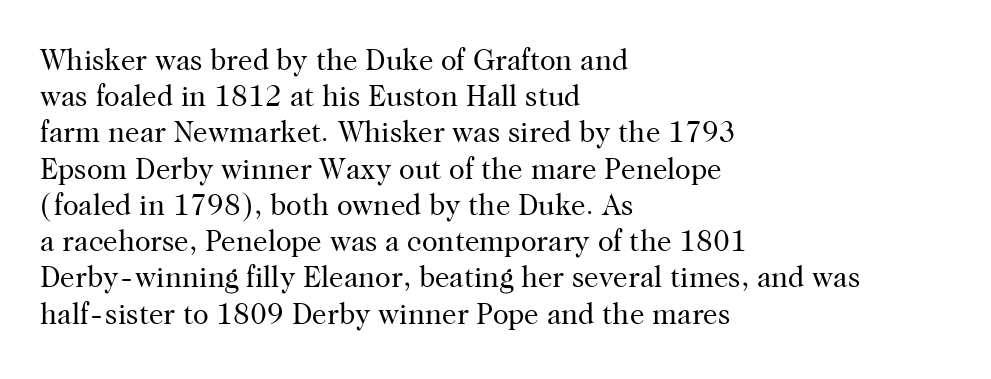
{"serif": "yes", "italic": "no", "bold": "no", "weight": "regular", "width": "normal", "stroke_contrast": "high", "x_height": "medium", "monospaced": "no", "underline": "no", "align": "left", "line_spacing": "normal", "line_spacing_ratio": 1.25, "letter_spacing": "normal", "letter_spacing_em": 0.0, "glyph_px": 29}
